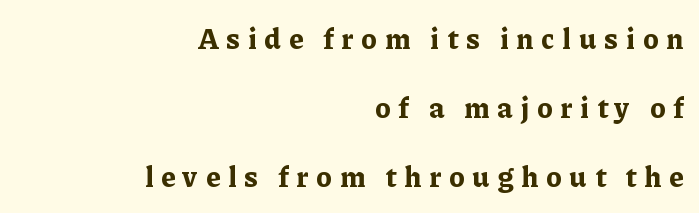
If you drew a ruler down the right edge, every line would touch it. The font is running at its bold setting. It's the straight-up-and-down kind of type. The passage shown has open, widely tracked lettering throughout.
